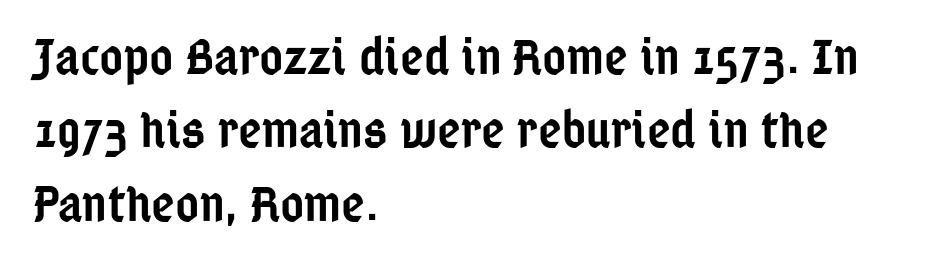
The image shows 51 px semibold, condensed sans-serif type, upright; set left-aligned, normal line spacing (1.44x), normal letter spacing, not underlined; low stroke contrast and a medium x-height.
